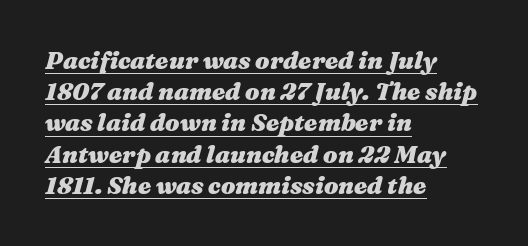
{"italic": "yes", "lean": "right", "slant_degrees": 16, "bold": "yes", "underline": "yes", "align": "left", "line_spacing": "normal", "line_spacing_ratio": 1.3, "letter_spacing": "normal", "letter_spacing_em": 0.0, "glyph_px": 24}
